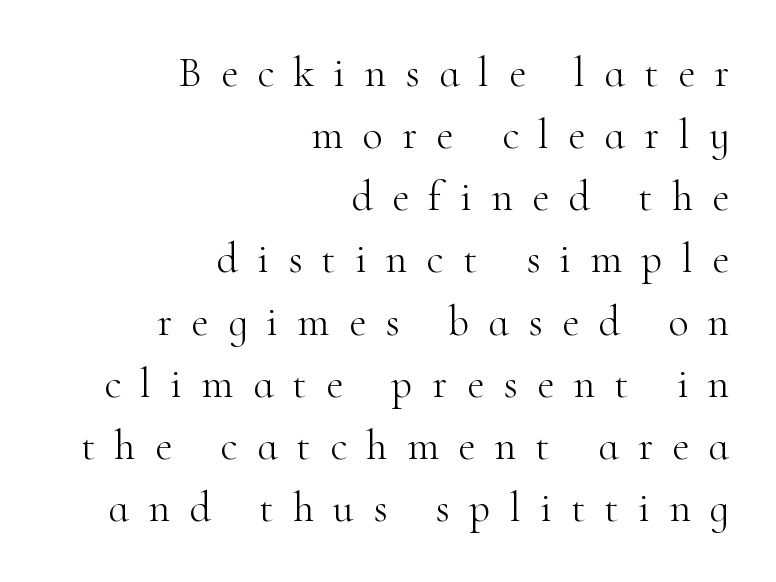
This sample has the flowing, uneven cadence of proportional lettering. Rule under the text: the space is simply empty. Look at the tracking — it's clearly loosened, letters drifting apart. This rendering uses right alignment, leaving the left contour irregular.
